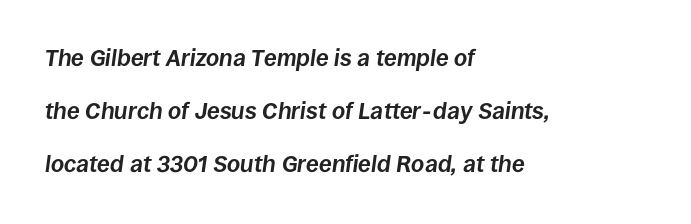
{"italic": "yes", "lean": "right", "slant_degrees": 8, "bold": "yes", "underline": "no", "align": "left", "line_spacing": "loose", "line_spacing_ratio": 2.31, "letter_spacing": "normal", "letter_spacing_em": 0.0, "glyph_px": 23}
